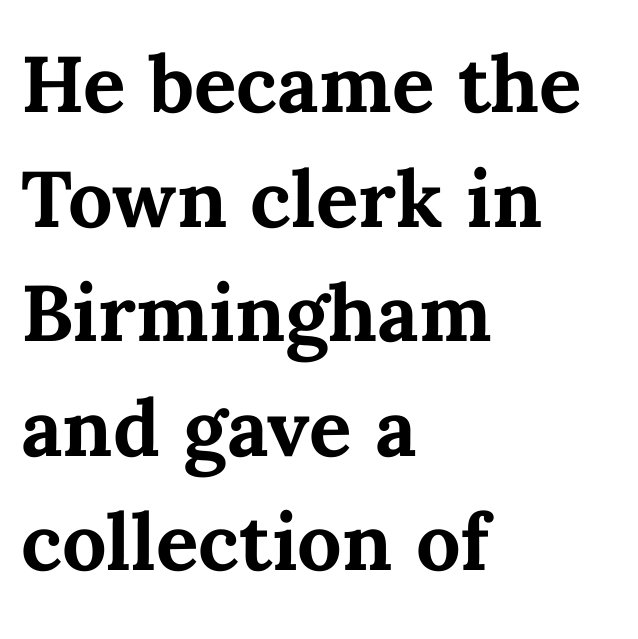
The image shows 79 px bold type, upright; set left-aligned, normal line spacing (1.45x), normal letter spacing, not underlined; medium stroke contrast and a medium x-height.
